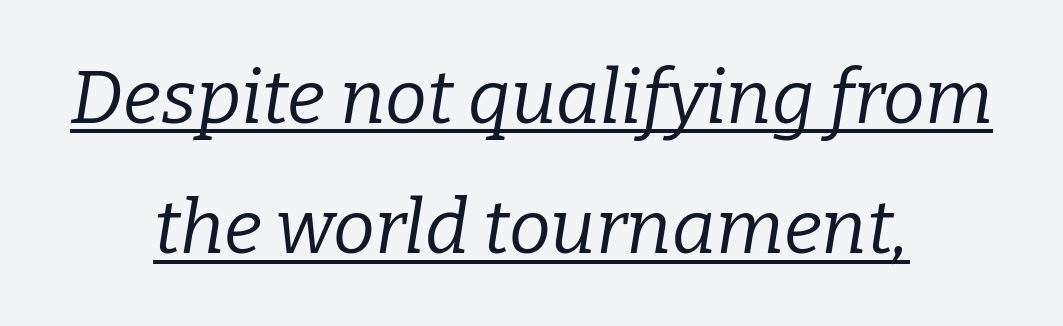
The image shows 75 px regular-weight serif type, italic (leaning right); set centered, line spacing 1.74x, normal letter spacing, underlined; low stroke contrast and a medium x-height.
